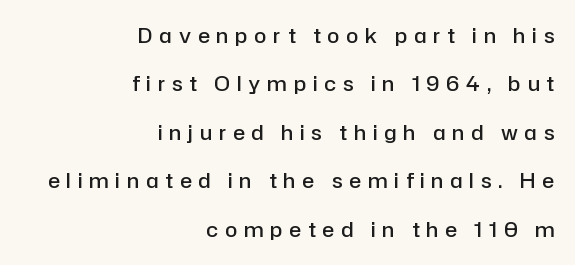
The image shows 20 px text type, upright; set right-aligned, loose line spacing (2.42x), unusually wide letter spacing (+0.35 em), not underlined.
